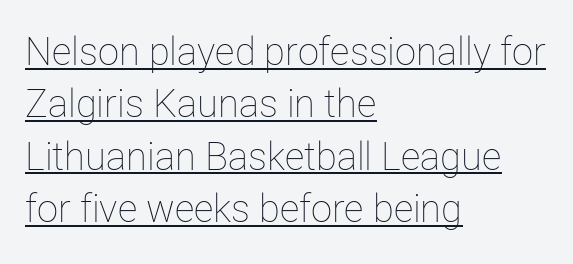
Q: Is the text bold? A: No.
Q: Is the text italic (slanted)? A: No, it is upright.
Q: Is the text underlined? A: Yes.
Q: How is the paragraph aligned? A: Left-aligned.
Q: Is the spacing between letters normal or unusually wide? A: Normal.
Q: Is the spacing between lines tight, normal or loose? A: Normal.
Q: Width (condensed, normal, or wide)? A: Normal.
Q: Stroke contrast? A: Low.
Q: x-height? A: Medium.
Q: Monospaced? A: No.
